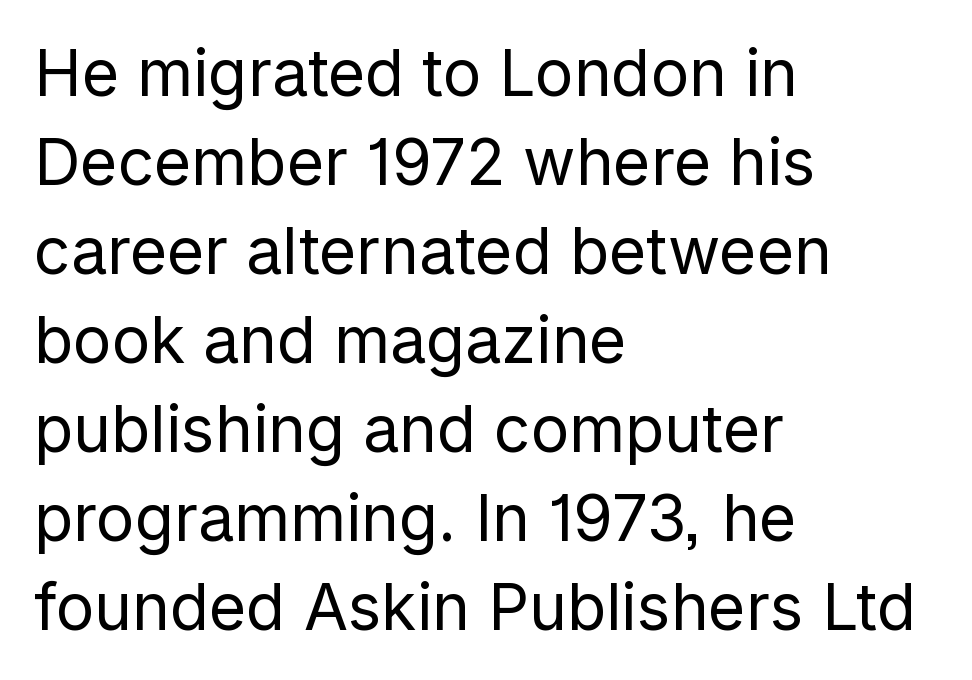
Q: Is the text bold? A: No.
Q: Is the text italic (slanted)? A: No, it is upright.
Q: Is the typeface a serif or a sans-serif typeface? A: Sans-serif.
Q: Is the text underlined? A: No.
Q: How is the paragraph aligned? A: Left-aligned.
Q: Is the spacing between letters normal or unusually wide? A: Normal.
Q: Is the spacing between lines tight, normal or loose? A: Normal.
Q: Width (condensed, normal, or wide)? A: Normal.
Q: Stroke contrast? A: Low.
Q: x-height? A: Medium.
Q: Monospaced? A: No.
